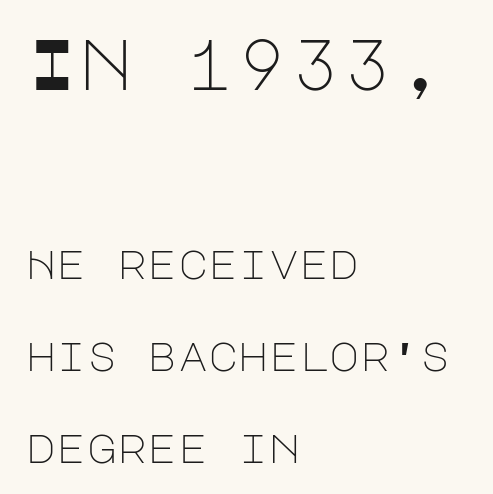
Q: Is the text bold? A: No.
Q: Is the text italic (slanted)? A: No, it is upright.
Q: Is the typeface a serif or a sans-serif typeface? A: Sans-serif.
Q: Is the text underlined? A: No.
Q: How is the paragraph aligned? A: Left-aligned.
Q: Is the spacing between letters normal or unusually wide? A: Normal.
Q: Is the spacing between lines tight, normal or loose? A: Loose.
Q: Which block of text is set in a larger size, the first (top) or the second (bottom)? A: The first (top) one.
Q: Width (condensed, normal, or wide)? A: Normal.
Q: Stroke contrast? A: Low.
Q: x-height? A: Large.
